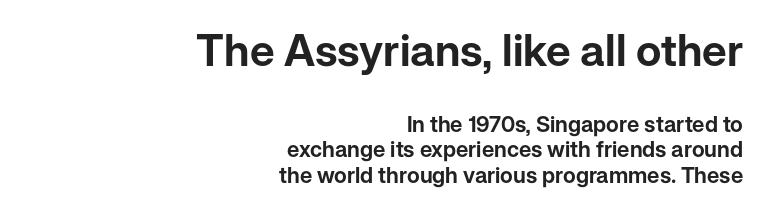
Upright lettering throughout. The text block is weighted toward the right margin, trailing off unevenly leftward. Inter-character spacing is left at the font's built-in metrics. A clean baseline with only descenders dipping below it.
